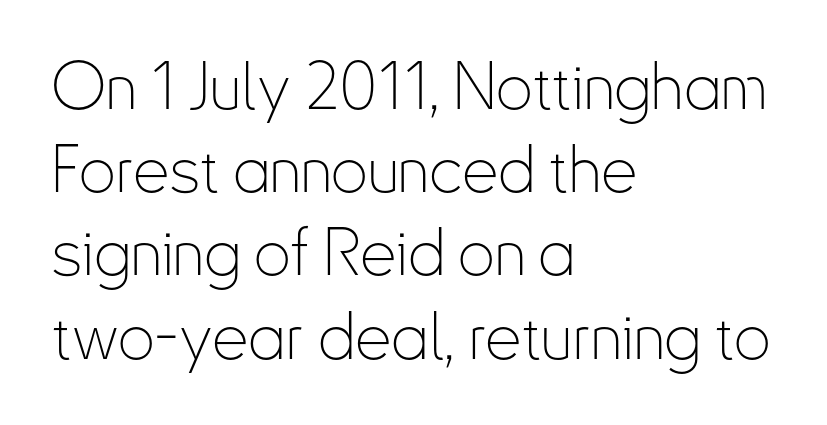
The image shows 65 px thin, condensed sans-serif type, upright; set left-aligned, normal line spacing (1.28x), normal letter spacing, not underlined; low stroke contrast and a small x-height.
